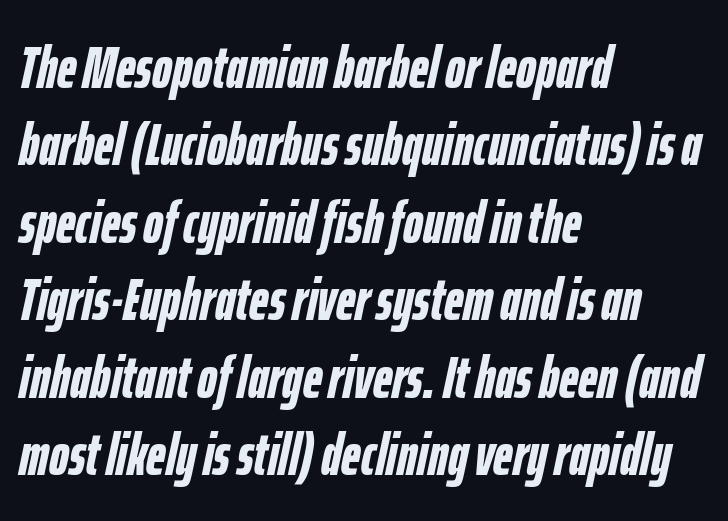
The image shows 60 px semibold, condensed type, italic (leaning right); set left-aligned, normal line spacing (1.29x), normal letter spacing, not underlined; low stroke contrast and a medium x-height.
